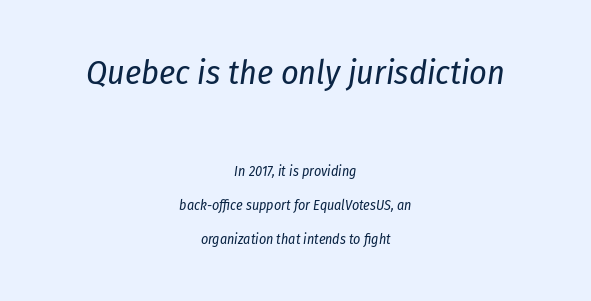
The image shows 34 px regular-weight, condensed type, italic (leaning right); set centered, loose line spacing (2.44x), normal letter spacing, not underlined; the first (top) block is 2.43x larger; low stroke contrast and a medium x-height.
